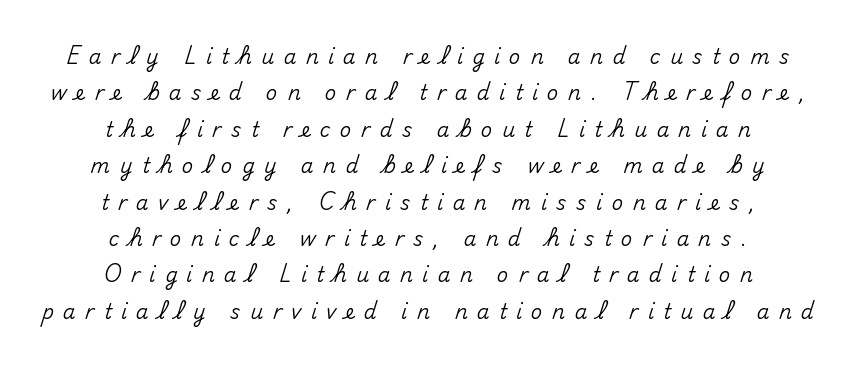
Each row of text sits above clean, open space. Neither beginnings nor endings align; midpoints do. Does extra space separate the letters? Yes, quite a lot of it.
